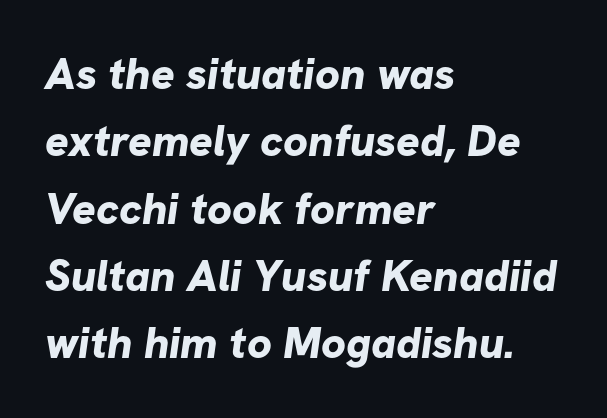
Q: Is the text bold? A: Yes.
Q: Is the typeface a serif or a sans-serif typeface? A: Sans-serif.
Q: Is the text underlined? A: No.
Q: How is the paragraph aligned? A: Left-aligned.
Q: Is the spacing between letters normal or unusually wide? A: Normal.
Q: Is the spacing between lines tight, normal or loose? A: Normal.
Q: Width (condensed, normal, or wide)? A: Normal.
Q: Stroke contrast? A: Low.
Q: x-height? A: Medium.
Q: Monospaced? A: No.
